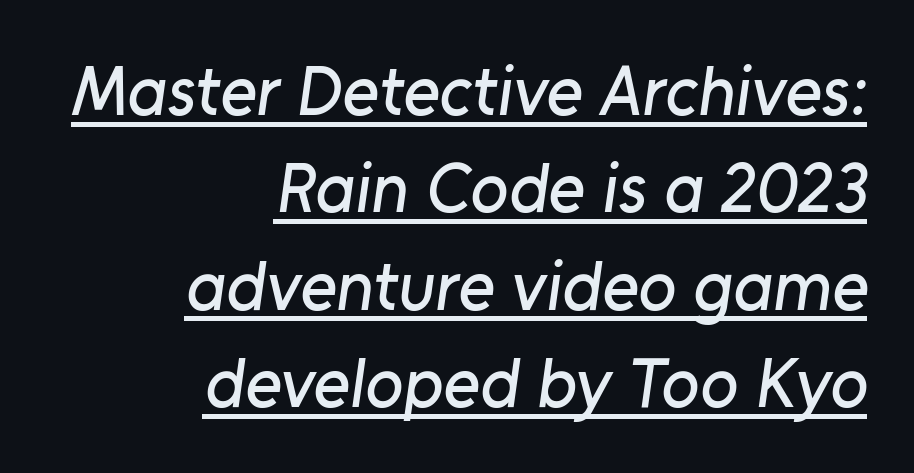
Q: Is the typeface a serif or a sans-serif typeface? A: Sans-serif.
Q: Is the text underlined? A: Yes.
Q: How is the paragraph aligned? A: Right-aligned.
Q: Is the spacing between letters normal or unusually wide? A: Normal.
Q: Is the spacing between lines tight, normal or loose? A: Normal.
Q: Width (condensed, normal, or wide)? A: Normal.
Q: Stroke contrast? A: Low.
Q: x-height? A: Medium.
Q: Monospaced? A: No.
